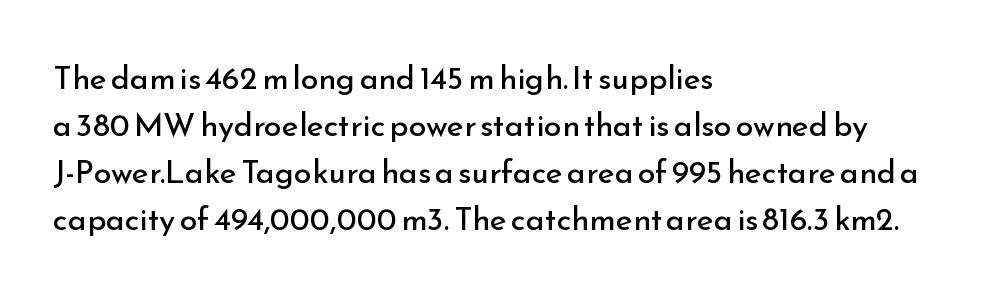
Posture: straight, roman, zero tilt. The rag falls on the right side of this text block. Honestly, there is no underline to notice here at all. Nobody touched the tracking dial on this one. Line spacing here is normal. To sum up the face: it is a sans, with no serifs.
